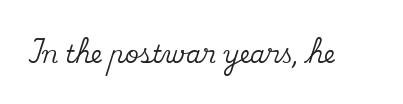
Q: Is the text italic (slanted)? A: Yes.
Q: Is the text underlined? A: No.
Q: Is the spacing between letters normal or unusually wide? A: Normal.
